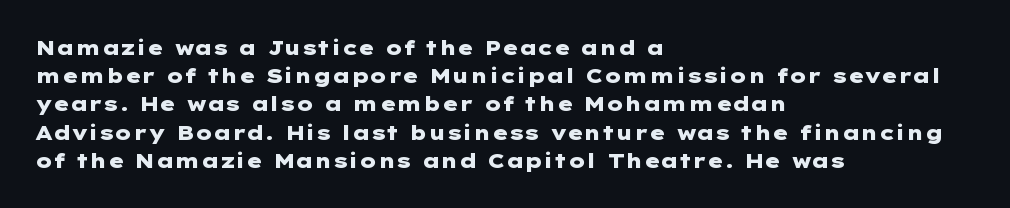
{"italic": "no", "bold": "yes", "underline": "no", "align": "left", "line_spacing": "normal", "line_spacing_ratio": 1.41, "letter_spacing": "normal", "letter_spacing_em": 0.0, "glyph_px": 20}
